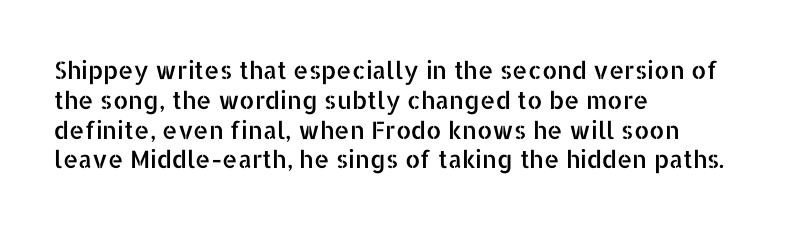
This sample uses an upright cut, with every glyph sitting square on the baseline. The space beneath each line is pristine and unruled. Short note: letters normally spaced. A classic flush-left, rag-right setting is used for this passage.
